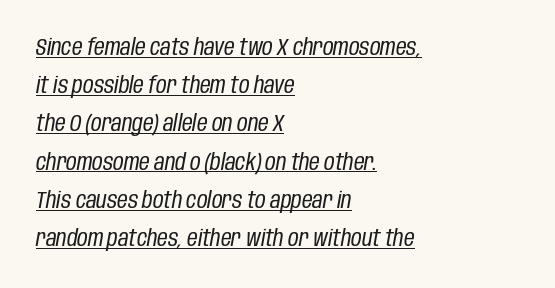
Slant detected: the letters are inclined. Each word holds together tightly as a unit, with standard inter-letter gaps. Each line starts at the same left margin while the right side varies. Normally led — the rows are evenly, conventionally spaced. The strokes carry an ordinary text weight at most.
